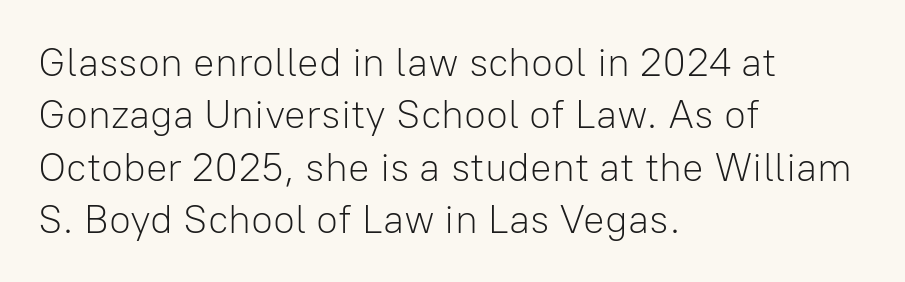
{"serif": "no", "italic": "no", "bold": "no", "weight": "light", "width": "normal", "stroke_contrast": "low", "x_height": "medium", "monospaced": "no", "underline": "no", "align": "left", "line_spacing": "normal", "line_spacing_ratio": 1.31, "letter_spacing": "normal", "letter_spacing_em": 0.0, "glyph_px": 40}
